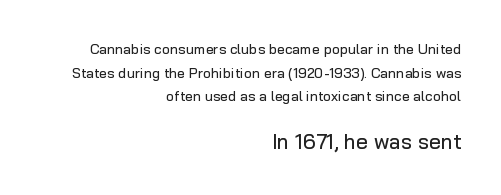
The image shows 21 px text type, upright; set right-aligned, normal line spacing (1.69x), normal letter spacing, not underlined; the second (bottom) block is 1.5x larger.
